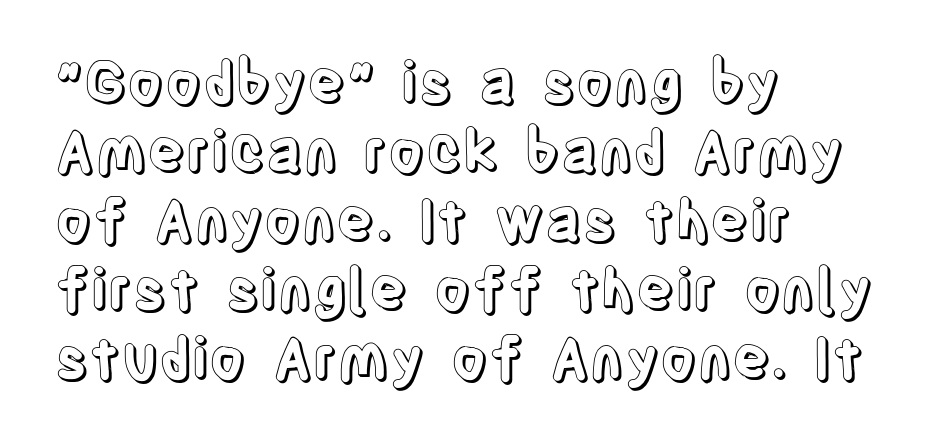
Q: Is the text italic (slanted)? A: No, it is upright.
Q: Is the text underlined? A: No.
Q: How is the paragraph aligned? A: Left-aligned.
Q: Is the spacing between letters normal or unusually wide? A: Normal.
Q: Width (condensed, normal, or wide)? A: Condensed.
Q: x-height? A: Large.
Q: Monospaced? A: No.
